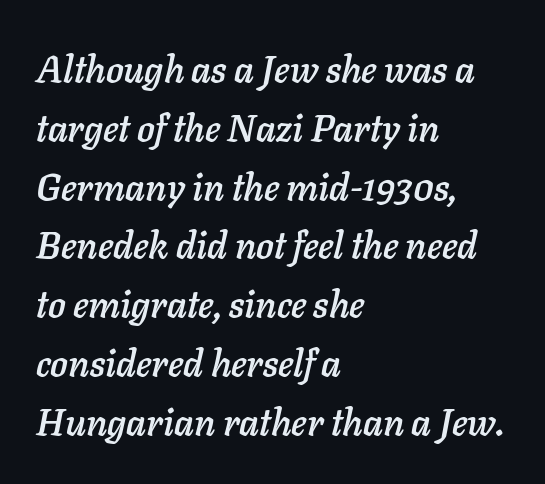
These lines were composed using italics. Descenders hang freely into open space. Students, observe: this is what conventionally led text looks like. The rendering uses natural spacing where letterforms have individual widths. Observe the ordinary spacing: letters are neighbours, not strangers. These lines are set flush left with a ragged right edge.
